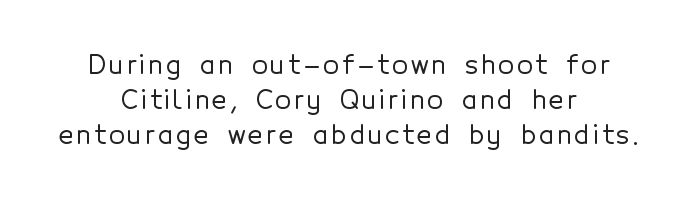
The image shows 26 px text type, upright; set centered, normal line spacing (1.35x), not underlined.
